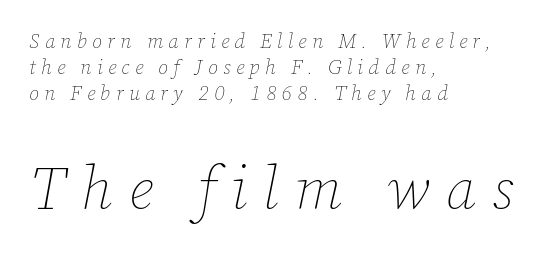
{"italic": "yes", "lean": "right", "slant_degrees": 12, "bold": "no", "weight": "thin", "width": "normal", "stroke_contrast": "low", "x_height": "medium", "monospaced": "no", "underline": "no", "align": "left", "line_spacing": "normal", "line_spacing_ratio": 1.29, "letter_spacing": "wide", "letter_spacing_em": 0.27, "larger_block": "second", "size_ratio": 2.95, "glyph_px": 59}
